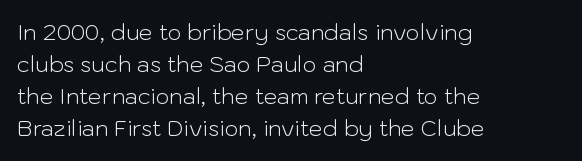
{"italic": "no", "bold": "no", "underline": "no", "align": "left", "line_spacing": "normal", "line_spacing_ratio": 1.46, "letter_spacing": "normal", "letter_spacing_em": 0.0, "glyph_px": 22}
